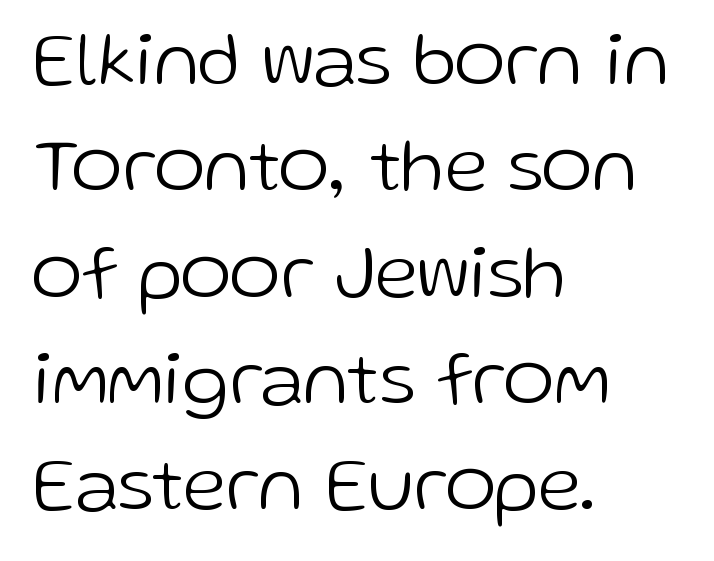
{"serif": "no", "italic": "no", "bold": "no", "weight": "light", "width": "normal", "stroke_contrast": "low", "x_height": "medium", "monospaced": "no", "underline": "no", "align": "left", "line_spacing": "normal", "line_spacing_ratio": 1.38, "letter_spacing": "normal", "letter_spacing_em": 0.0, "glyph_px": 77}
